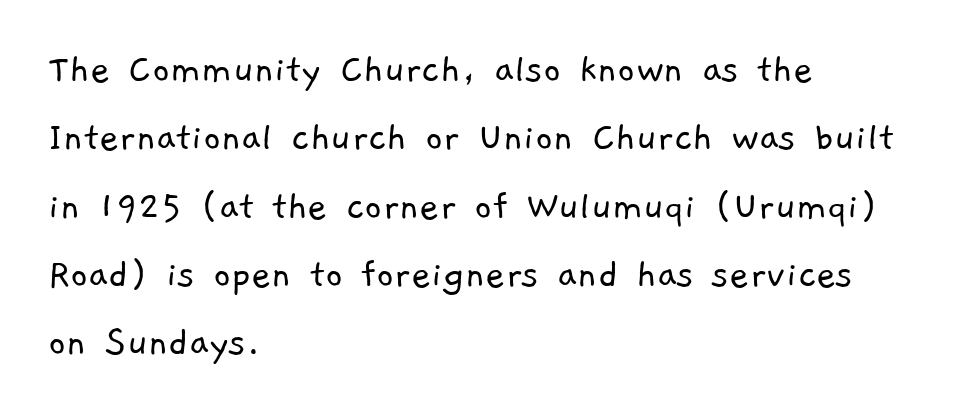
{"serif": "no", "bold": "no", "weight": "light", "width": "normal", "stroke_contrast": "low", "x_height": "medium", "monospaced": "no", "underline": "no", "align": "left", "line_spacing": "normal", "line_spacing_ratio": 1.59, "letter_spacing": "normal", "letter_spacing_em": 0.0, "glyph_px": 43}
